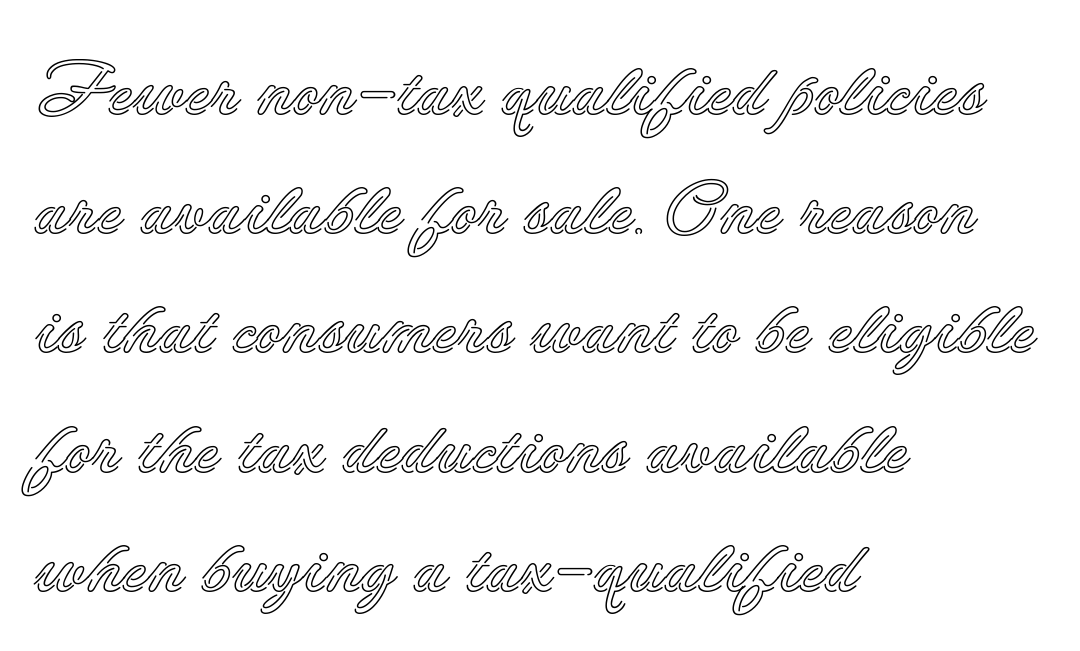
{"width": "normal", "x_height": "small", "monospaced": "no", "underline": "no", "align": "left", "line_spacing": "normal", "line_spacing_ratio": 1.59, "letter_spacing": "normal", "letter_spacing_em": 0.0, "glyph_px": 75}
